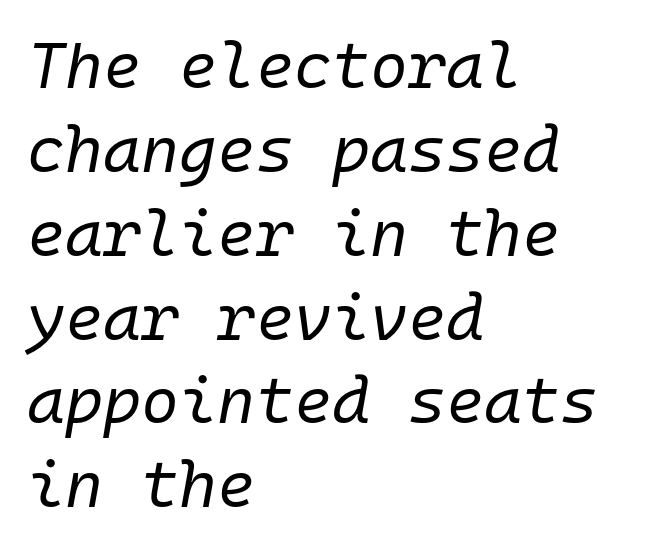
{"italic": "yes", "lean": "right", "slant_degrees": 10, "bold": "no", "weight": "regular", "width": "normal", "stroke_contrast": "low", "x_height": "medium", "monospaced": "yes", "underline": "no", "align": "left", "line_spacing": "normal", "line_spacing_ratio": 1.29, "letter_spacing": "normal", "letter_spacing_em": 0.0, "glyph_px": 65}
